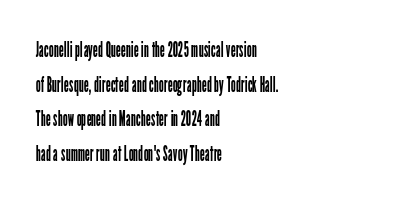
Which margin do the lines hug? The left one — the right edge is uneven. This is roman type, the default non-slanted kind. Summary of vertical rhythm: regular, with standard interline spacing. These glyphs show unthickened strokes, regular width or finer. The rendering keeps characters at their native spacing. The gap between lines stays unmarked.
